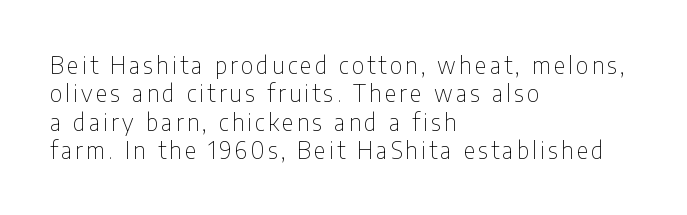
Q: Is the text bold? A: No.
Q: Is the text italic (slanted)? A: No, it is upright.
Q: Is the text underlined? A: No.
Q: How is the paragraph aligned? A: Left-aligned.
